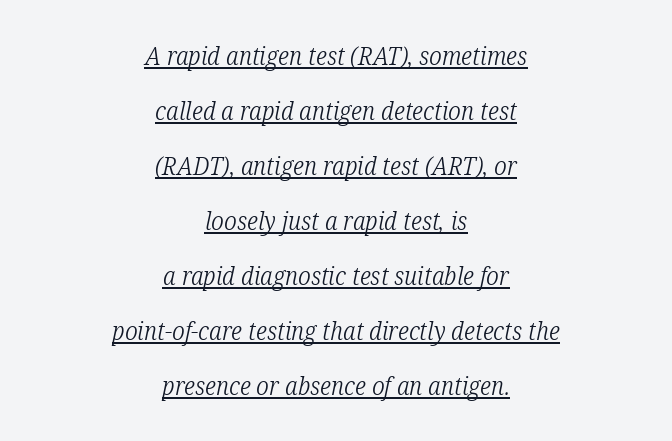
The image shows 25 px text type, italic (leaning right); set centered, loose line spacing (2.2x), normal letter spacing, underlined.
